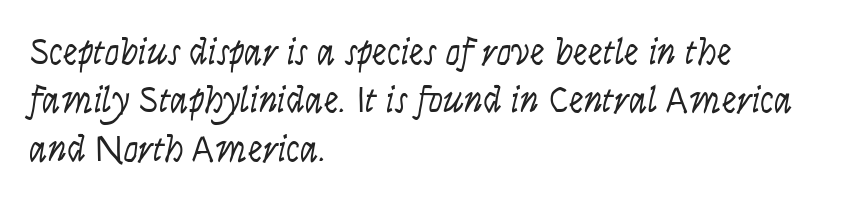
Compared with typical body copy, the letter spacing here is the same. The glyphs look as if they've been sheared to an angle. Words float on clear page, feet unadorned. Left-aligned paragraph, ragged on the right. Vertically, the passage feels balanced, rows spaced as you'd expect.
